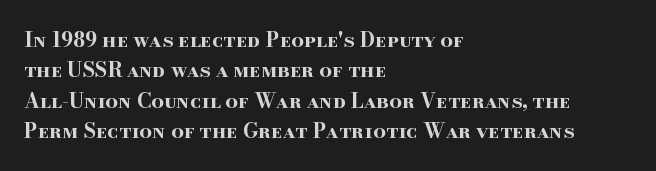
Heavy, bold letterforms. The rendering anchors every line to the left-hand side. The line-height multiplier appears to be the usual default. Style check: upright. There is no visible air inserted between adjacent glyphs. Descenders hang freely into open space.
